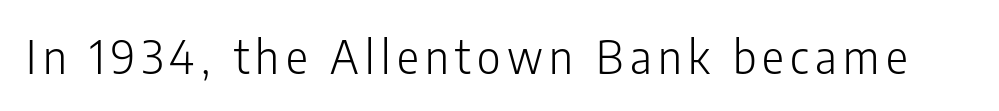
{"serif": "no", "italic": "no", "bold": "no", "weight": "light", "width": "condensed", "stroke_contrast": "low", "x_height": "medium", "monospaced": "no", "underline": "no", "glyph_px": 46}
